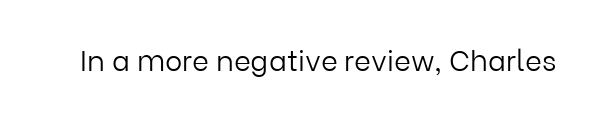
{"serif": "no", "italic": "no", "bold": "no", "weight": "light", "width": "normal", "stroke_contrast": "low", "x_height": "medium", "monospaced": "no", "underline": "no", "letter_spacing": "normal", "letter_spacing_em": 0.0, "glyph_px": 29}
